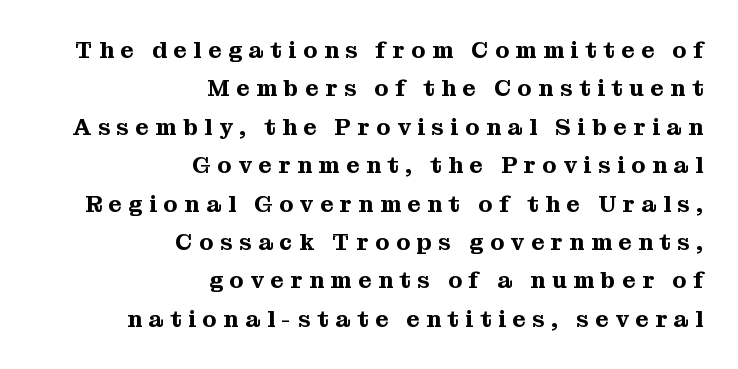
The image shows 23 px text type, upright; set right-aligned, normal line spacing (1.67x), unusually wide letter spacing (+0.29 em), not underlined.
